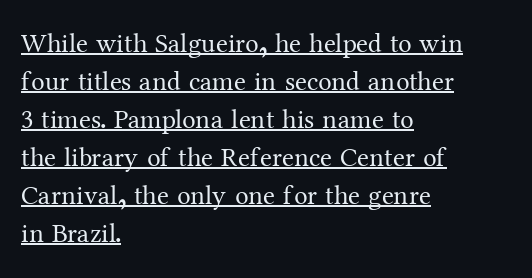
The image shows 27 px text type, upright; set left-aligned, normal line spacing (1.41x), normal letter spacing, underlined.
